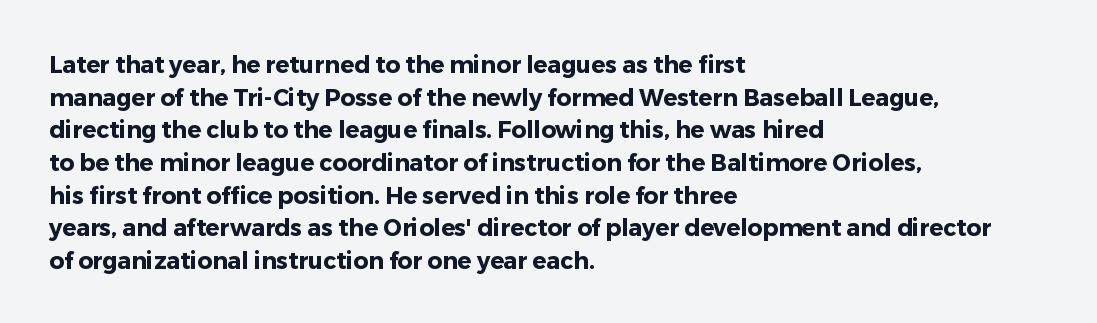
Here the glyphs are tracked normally, forming tight word shapes. One-word summary of the alignment: left. In terms of posture, this sample is upright. Notice how thick the strokes are: this is what a full bold looks like. The lines sit at an ordinary, default distance from one another.
